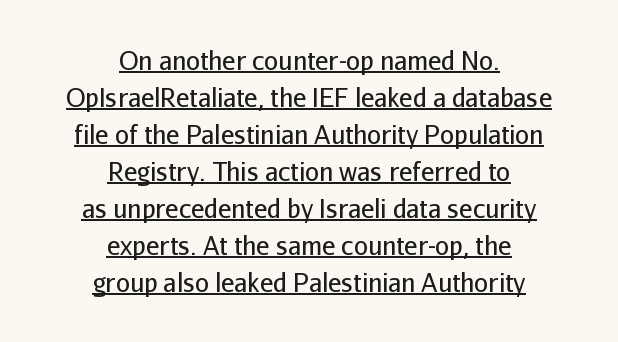
The image shows 25 px text type, upright; set centered, normal line spacing (1.48x), normal letter spacing, underlined.
